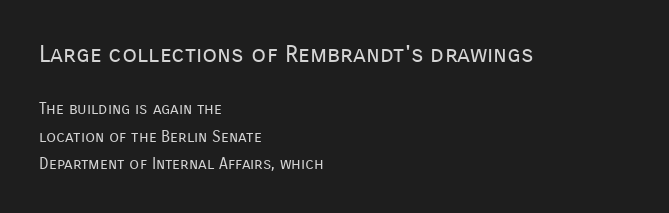
Q: Is the text bold? A: No.
Q: Is the text italic (slanted)? A: No, it is upright.
Q: Is the text underlined? A: No.
Q: How is the paragraph aligned? A: Left-aligned.
Q: Is the spacing between letters normal or unusually wide? A: Normal.
Q: Which block of text is set in a larger size, the first (top) or the second (bottom)? A: The first (top) one.
